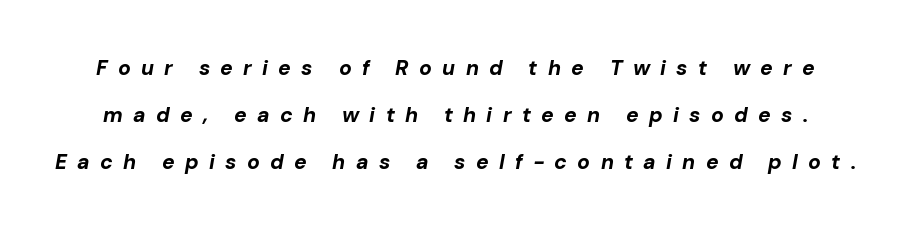
Quick note: underline off. This sample uses expanded letter spacing, leaving extra air between glyphs. Airy leading. Posture: slanted. What weight is shown? A full bold with thick strokes.
